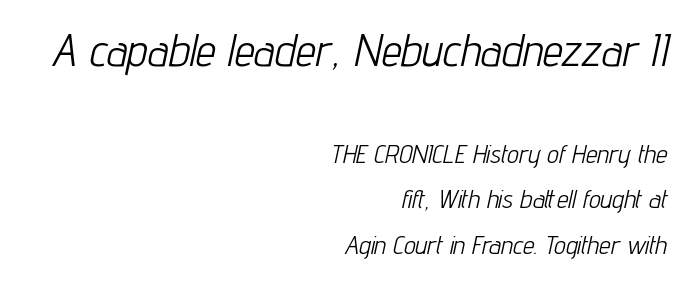
{"italic": "yes", "lean": "right", "slant_degrees": 12, "bold": "no", "weight": "light", "width": "condensed", "stroke_contrast": "low", "x_height": "medium", "monospaced": "no", "underline": "no", "align": "right", "line_spacing_ratio": 1.75, "letter_spacing": "normal", "letter_spacing_em": 0.0, "larger_block": "first", "size_ratio": 1.73, "glyph_px": 45}
